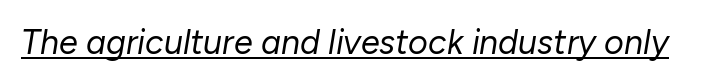
The image shows 34 px regular-weight type, italic (leaning right); set normal letter spacing, underlined; low stroke contrast and a medium x-height.
